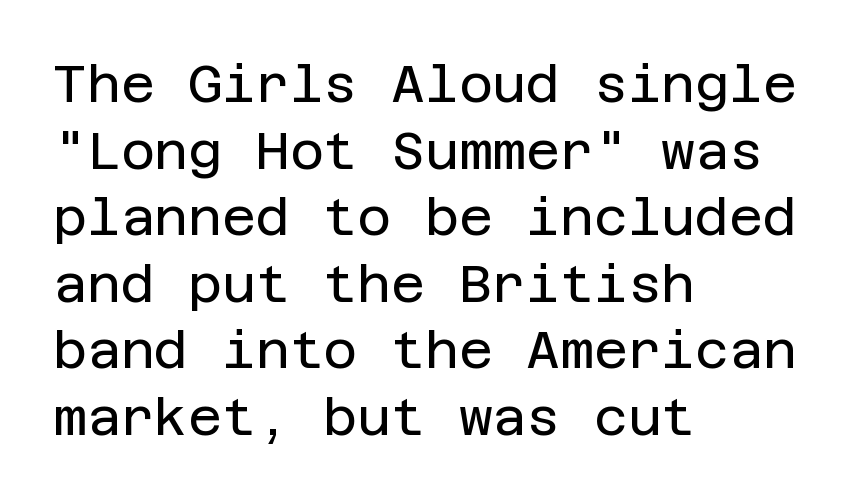
Upright lettering throughout. The typeface chosen for these lines omits serifs. The space beneath each line is pristine and unruled. In CSS terms this would be text-align: left. Ink coverage per letter is moderate at most. The rows are spaced the way most documents space them.
